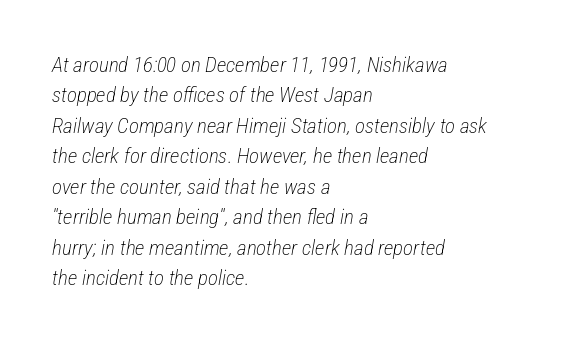
The image shows 21 px text type, italic (leaning right); set left-aligned, normal line spacing (1.45x), normal letter spacing, not underlined.
